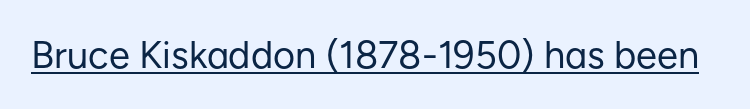
{"serif": "no", "italic": "no", "bold": "no", "weight": "regular", "width": "normal", "stroke_contrast": "low", "x_height": "medium", "monospaced": "no", "underline": "yes", "letter_spacing": "normal", "letter_spacing_em": 0.0, "glyph_px": 38}
